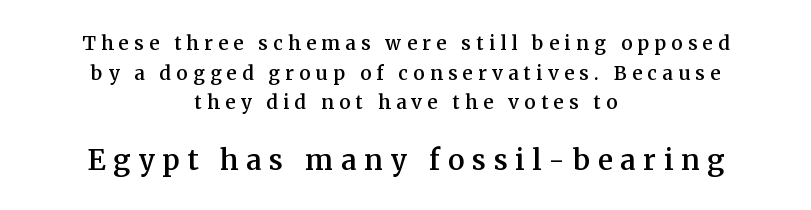
{"serif": "yes", "italic": "no", "bold": "semi", "weight": "semibold", "width": "normal", "stroke_contrast": "medium", "x_height": "medium", "monospaced": "no", "underline": "no", "align": "center", "line_spacing": "normal", "line_spacing_ratio": 1.56, "letter_spacing": "wide", "letter_spacing_em": 0.28, "larger_block": "second", "size_ratio": 1.47, "glyph_px": 28}
